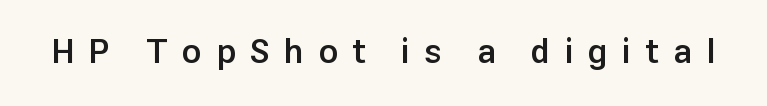
{"serif": "no", "italic": "no", "bold": "semi", "weight": "semibold", "width": "normal", "stroke_contrast": "low", "x_height": "medium", "monospaced": "no", "underline": "no", "letter_spacing": "wide", "letter_spacing_em": 0.42, "glyph_px": 34}
